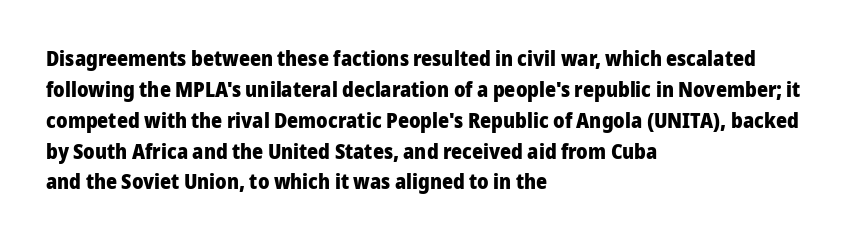
{"italic": "no", "bold": "yes", "underline": "no", "align": "left", "line_spacing": "normal", "line_spacing_ratio": 1.47, "letter_spacing": "normal", "letter_spacing_em": 0.0, "glyph_px": 21}
